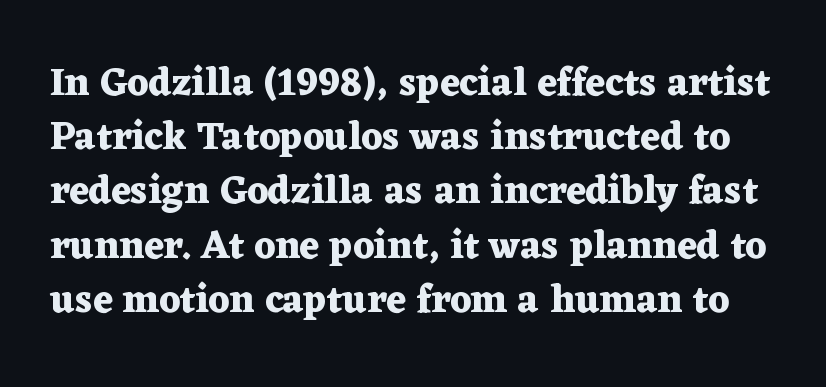
The image shows 39 px heavy, wide serif type, upright; set normal line spacing (1.39x), normal letter spacing, not underlined; medium stroke contrast and a medium x-height.
